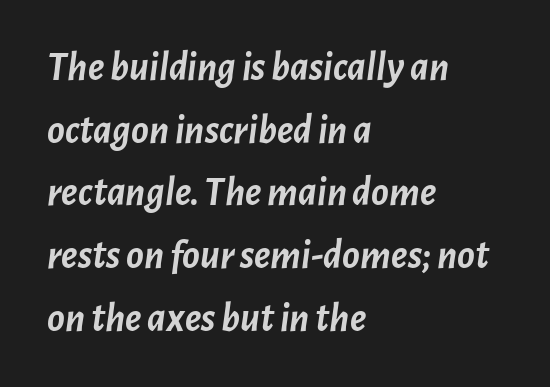
The image shows 41 px semibold type, italic (leaning right); set left-aligned, normal line spacing (1.53x), normal letter spacing, not underlined; low stroke contrast and a medium x-height.
